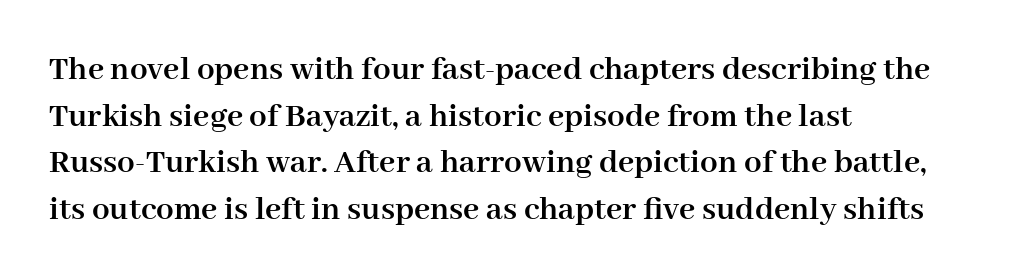
Q: Is the text bold? A: Yes.
Q: Is the text italic (slanted)? A: No, it is upright.
Q: Is the typeface a serif or a sans-serif typeface? A: Serif.
Q: Is the text underlined? A: No.
Q: How is the paragraph aligned? A: Left-aligned.
Q: Is the spacing between letters normal or unusually wide? A: Normal.
Q: Is the spacing between lines tight, normal or loose? A: Normal.
Q: Width (condensed, normal, or wide)? A: Normal.
Q: Stroke contrast? A: High.
Q: x-height? A: Medium.
Q: Monospaced? A: No.
